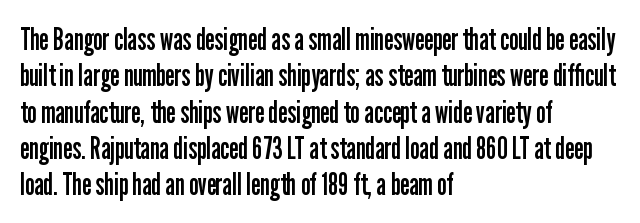
Caption: face not bold, strokes unweighted. Grotesque or geometric, the face here clearly has no serifs. Each word holds together tightly as a unit, with standard inter-letter gaps. Nobody drew a line under any word here.
